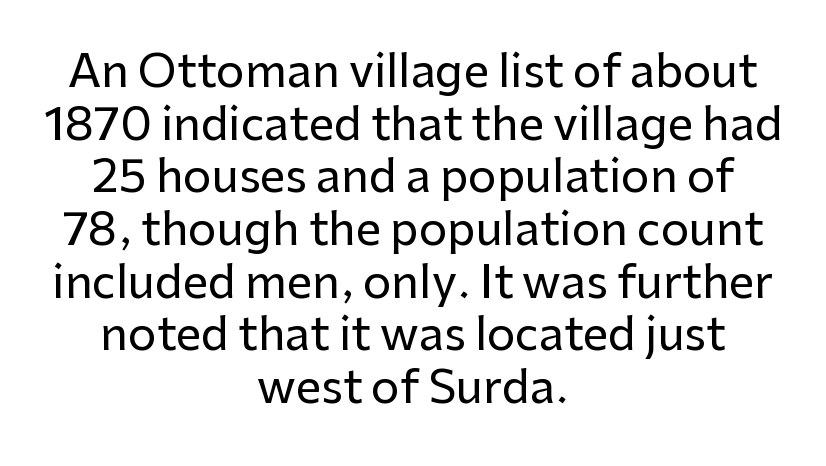
Q: Is the text italic (slanted)? A: No, it is upright.
Q: Is the typeface a serif or a sans-serif typeface? A: Sans-serif.
Q: Is the text underlined? A: No.
Q: How is the paragraph aligned? A: Centered.
Q: Is the spacing between letters normal or unusually wide? A: Normal.
Q: Width (condensed, normal, or wide)? A: Normal.
Q: Stroke contrast? A: Low.
Q: x-height? A: Medium.
Q: Monospaced? A: No.
